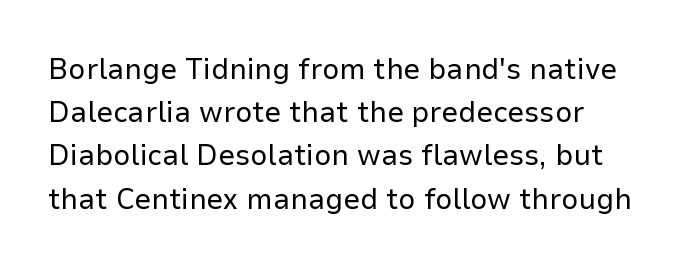
{"serif": "no", "italic": "no", "bold": "no", "weight": "regular", "width": "normal", "stroke_contrast": "low", "x_height": "medium", "monospaced": "no", "underline": "no", "line_spacing": "normal", "line_spacing_ratio": 1.44, "letter_spacing": "normal", "letter_spacing_em": 0.0, "glyph_px": 30}
